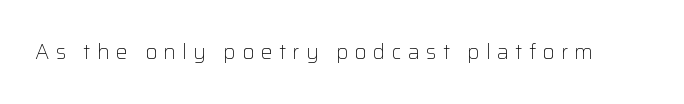
Q: Is the text bold? A: No.
Q: Is the text italic (slanted)? A: No, it is upright.
Q: Is the text underlined? A: No.
Q: Is the spacing between letters normal or unusually wide? A: Unusually wide.
